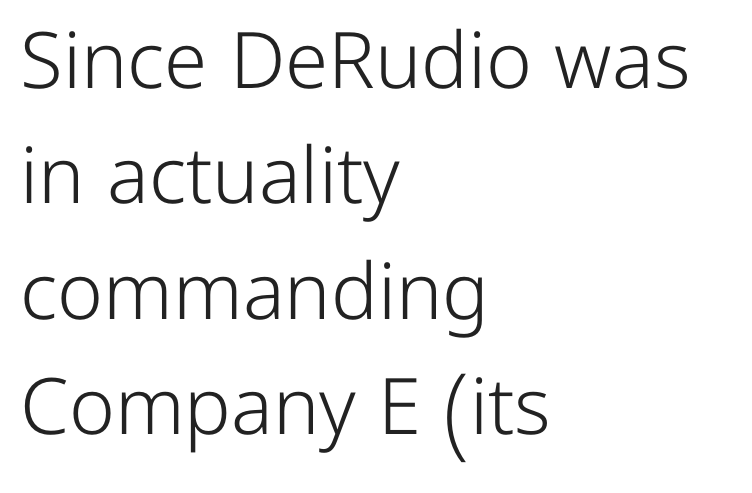
The image shows 78 px light sans-serif type, upright; set left-aligned, normal line spacing (1.48x), normal letter spacing, not underlined; low stroke contrast and a medium x-height.
